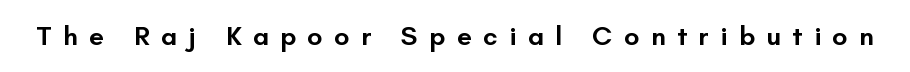
Rendered with straight, roman letterforms. These words are printed semibold, heavier than regular yet not bold. Beneath every word, the page is bare. Short note: letters widely spaced.
